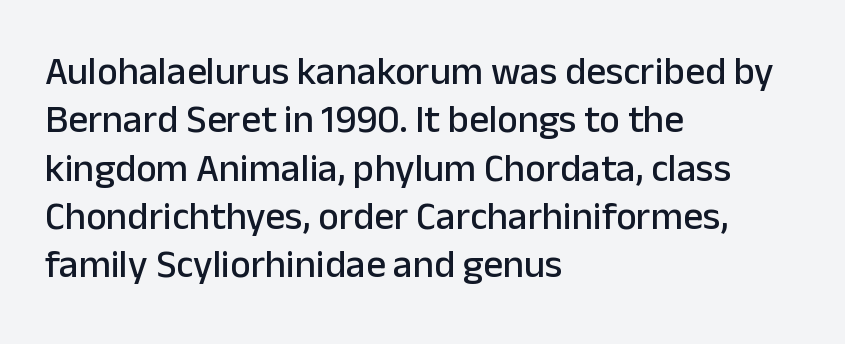
Looks like regular typesetting: each glyph gets only the width it needs. These lines stack with their left ends in a neat column. The letters carry no serifs — their stems end cleanly without finishing strokes. Every character sits straight up, as roman type does. Short note: letters normally spaced.
